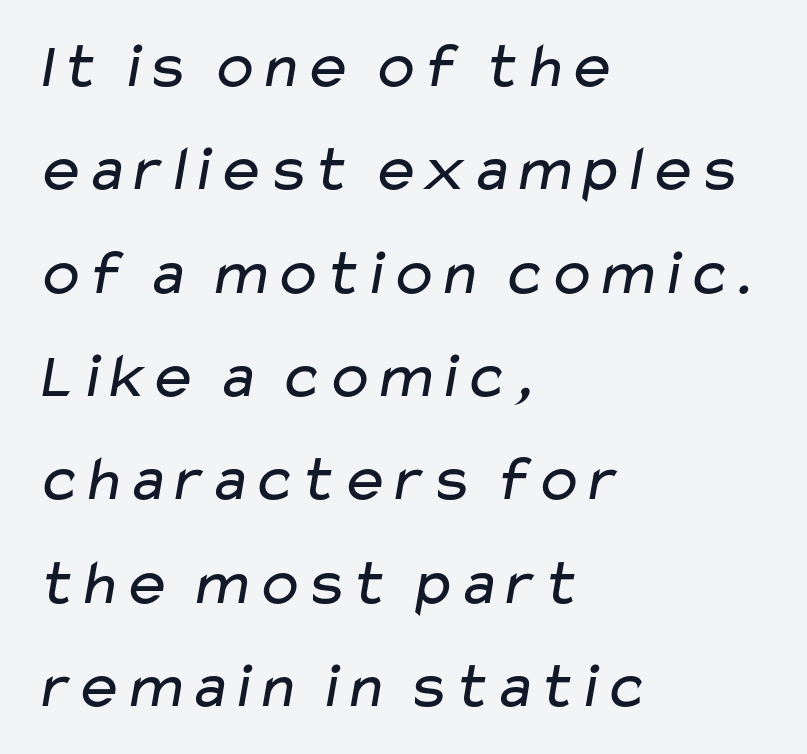
Q: Is the text bold? A: No.
Q: Is the typeface a serif or a sans-serif typeface? A: Sans-serif.
Q: Is the text underlined? A: No.
Q: How is the paragraph aligned? A: Left-aligned.
Q: Is the spacing between letters normal or unusually wide? A: Normal.
Q: Is the spacing between lines tight, normal or loose? A: Normal.
Q: Width (condensed, normal, or wide)? A: Wide.
Q: Stroke contrast? A: Low.
Q: x-height? A: Medium.
Q: Monospaced? A: No.
